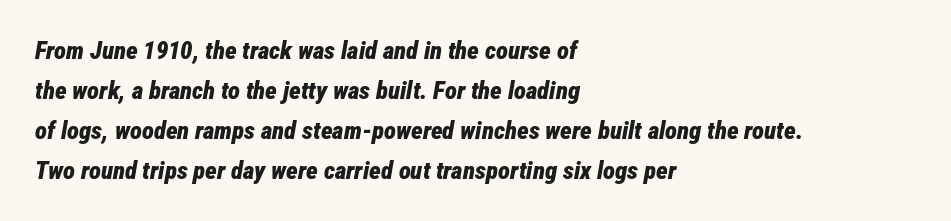
{"italic": "yes", "lean": "right", "slant_degrees": 12, "bold": "yes", "underline": "no", "align": "left", "line_spacing": "normal", "line_spacing_ratio": 1.6, "letter_spacing": "normal", "letter_spacing_em": 0.0, "glyph_px": 25}
